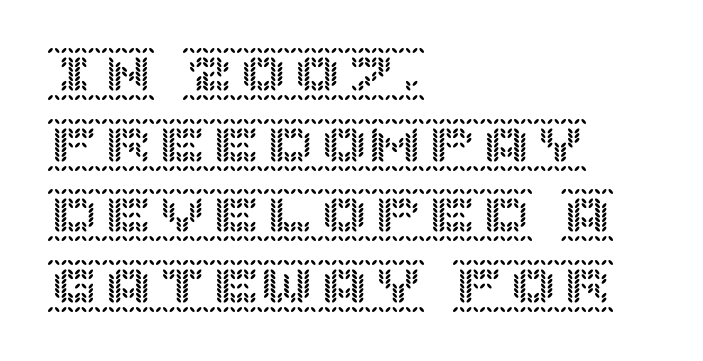
{"italic": "no", "width": "normal", "x_height": "large", "underline": "no", "align": "left", "line_spacing": "normal", "line_spacing_ratio": 1.31, "letter_spacing": "normal", "letter_spacing_em": 0.0, "glyph_px": 54}
